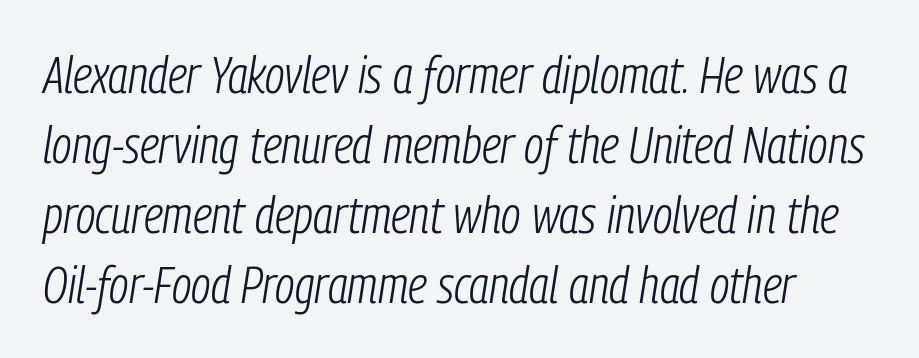
{"italic": "yes", "lean": "right", "slant_degrees": 9, "bold": "no", "weight": "light", "width": "condensed", "stroke_contrast": "low", "x_height": "medium", "monospaced": "no", "underline": "no", "line_spacing": "normal", "line_spacing_ratio": 1.37, "letter_spacing": "normal", "letter_spacing_em": 0.0, "glyph_px": 51}
